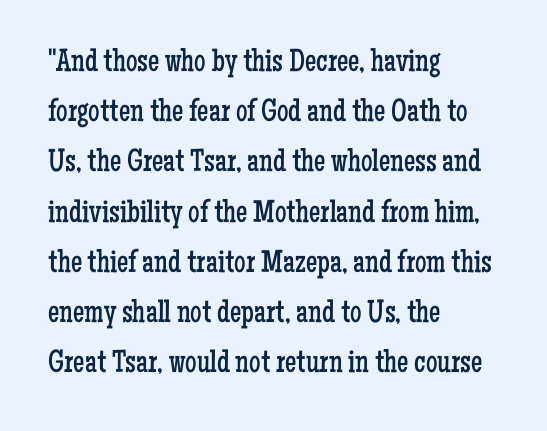
Just letters on the line, the space beneath them empty. Alignment: flush left. A typesetter would call this leading conventional body-copy spacing. Think of a printed novel: that variable character pitch is what you see here. Nothing unusual about the tracking: characters are spaced as the font intends.
